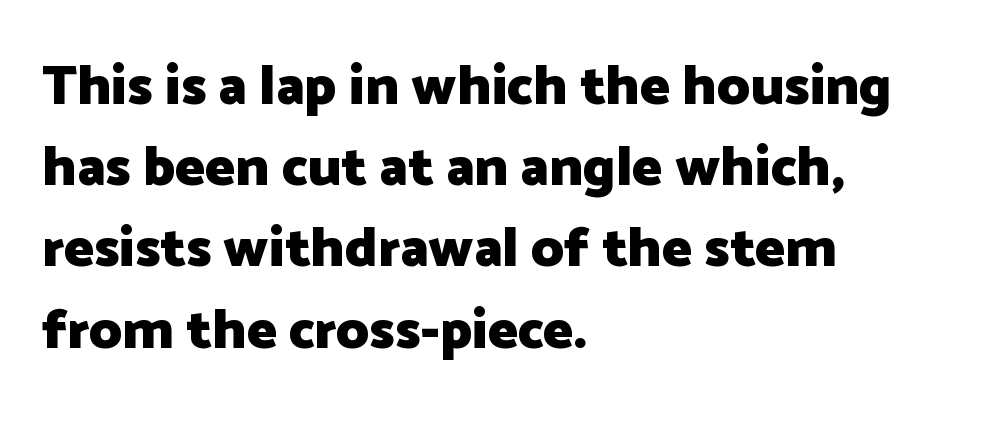
Q: Is the text bold? A: Yes.
Q: Is the text italic (slanted)? A: No, it is upright.
Q: Is the typeface a serif or a sans-serif typeface? A: Sans-serif.
Q: Is the text underlined? A: No.
Q: How is the paragraph aligned? A: Left-aligned.
Q: Is the spacing between letters normal or unusually wide? A: Normal.
Q: Is the spacing between lines tight, normal or loose? A: Normal.
Q: Width (condensed, normal, or wide)? A: Normal.
Q: Stroke contrast? A: Low.
Q: x-height? A: Medium.
Q: Monospaced? A: No.
